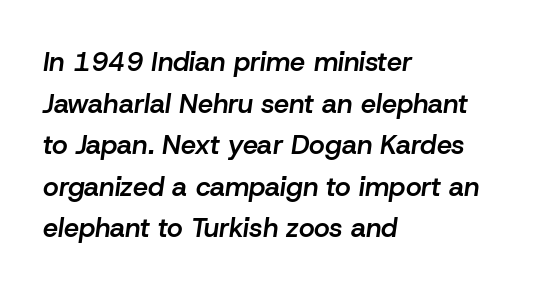
These lines stack with their left ends in a neat column. Glyph-to-glyph distance matches everyday printed text. Each new line begins a customary step beneath the previous one. Descenders hang freely into open space. The face used here has a pronounced slope to its letters.
